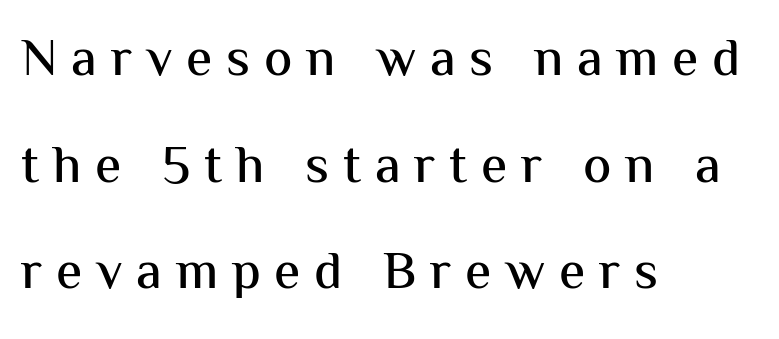
{"serif": "no", "italic": "no", "width": "normal", "stroke_contrast": "medium", "x_height": "medium", "monospaced": "no", "underline": "no", "align": "left", "line_spacing": "loose", "line_spacing_ratio": 2.01, "letter_spacing": "wide", "letter_spacing_em": 0.26, "glyph_px": 53}
